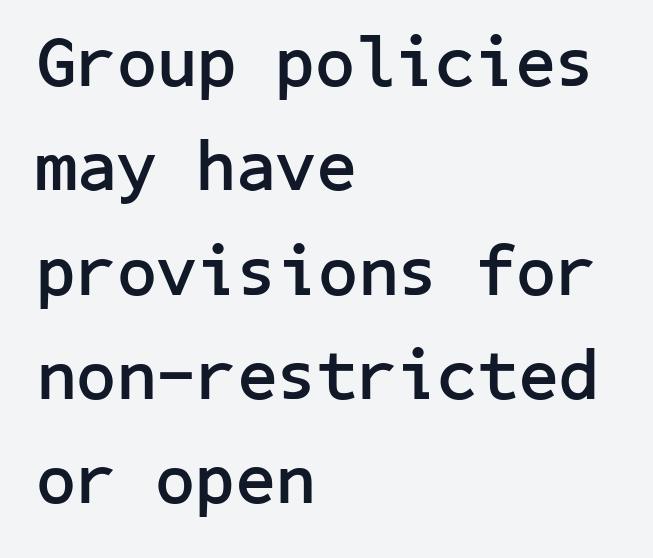
Q: Is the text bold? A: Yes.
Q: Is the text italic (slanted)? A: No, it is upright.
Q: Is the typeface a serif or a sans-serif typeface? A: Sans-serif.
Q: Is the text underlined? A: No.
Q: How is the paragraph aligned? A: Left-aligned.
Q: Is the spacing between letters normal or unusually wide? A: Normal.
Q: Is the spacing between lines tight, normal or loose? A: Normal.
Q: Width (condensed, normal, or wide)? A: Normal.
Q: Stroke contrast? A: Low.
Q: x-height? A: Medium.
